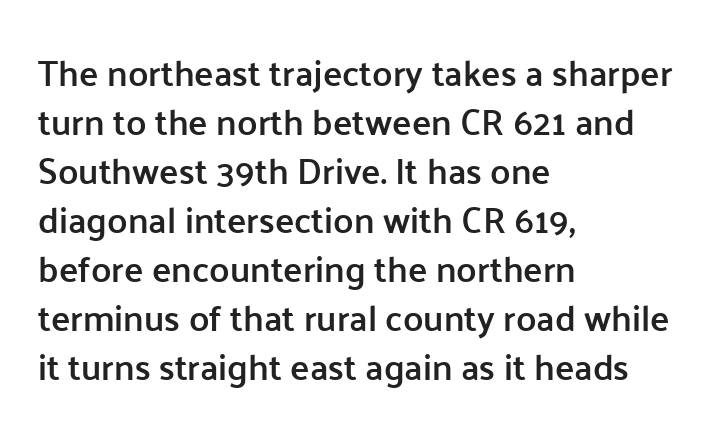
The image shows 36 px semibold sans-serif type, upright; set left-aligned, normal line spacing (1.36x), normal letter spacing, not underlined; low stroke contrast and a medium x-height.
